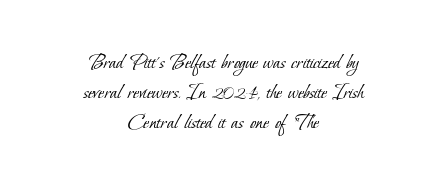
The image shows 22 px text type; set centered, normal line spacing (1.36x), normal letter spacing, not underlined.
